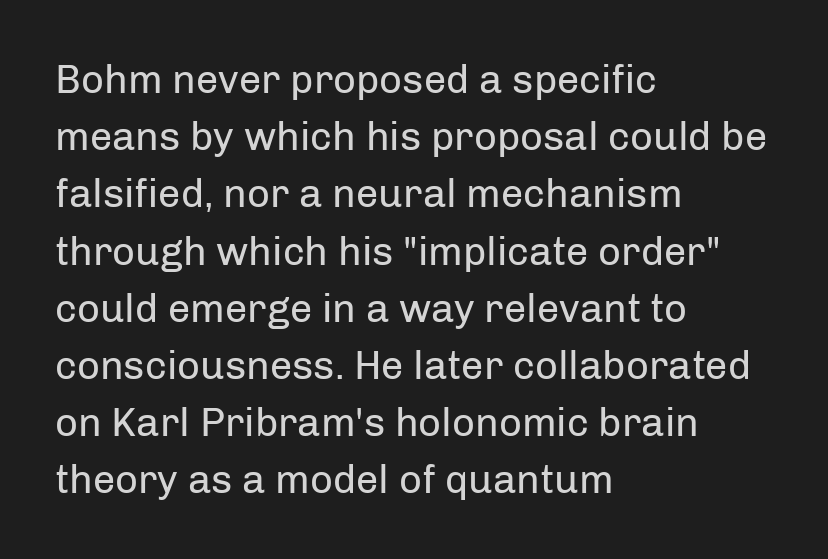
Q: Is the text bold? A: No.
Q: Is the text italic (slanted)? A: No, it is upright.
Q: Is the typeface a serif or a sans-serif typeface? A: Sans-serif.
Q: Is the text underlined? A: No.
Q: How is the paragraph aligned? A: Left-aligned.
Q: Is the spacing between letters normal or unusually wide? A: Normal.
Q: Is the spacing between lines tight, normal or loose? A: Normal.
Q: Width (condensed, normal, or wide)? A: Normal.
Q: Stroke contrast? A: Low.
Q: x-height? A: Medium.
Q: Monospaced? A: No.
